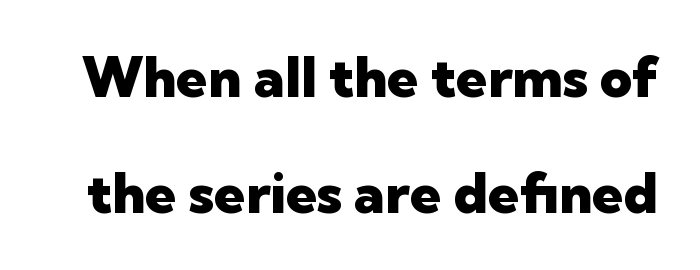
Italic? Not at all — the glyphs are vertical. What kind of face is this? One without serifs — a sans. Interline gaps are noticeably wide in this sample. Bare-footed words on every line. The line texture is even and compact thanks to regular tracking. Looks like regular typesetting: each glyph gets only the width it needs.
